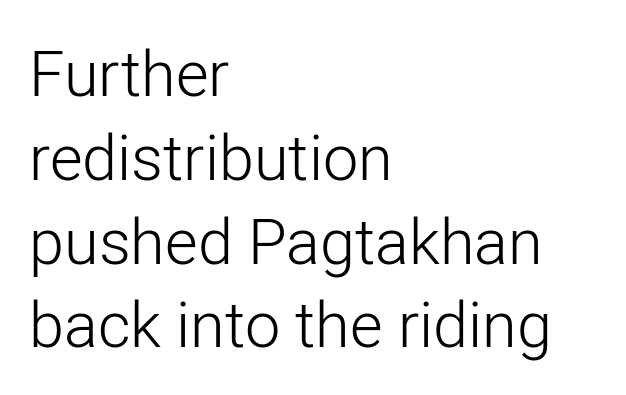
Q: Is the text bold? A: No.
Q: Is the text italic (slanted)? A: No, it is upright.
Q: Is the typeface a serif or a sans-serif typeface? A: Sans-serif.
Q: Is the text underlined? A: No.
Q: How is the paragraph aligned? A: Left-aligned.
Q: Is the spacing between letters normal or unusually wide? A: Normal.
Q: Is the spacing between lines tight, normal or loose? A: Normal.
Q: Width (condensed, normal, or wide)? A: Normal.
Q: Stroke contrast? A: Low.
Q: x-height? A: Medium.
Q: Monospaced? A: No.
